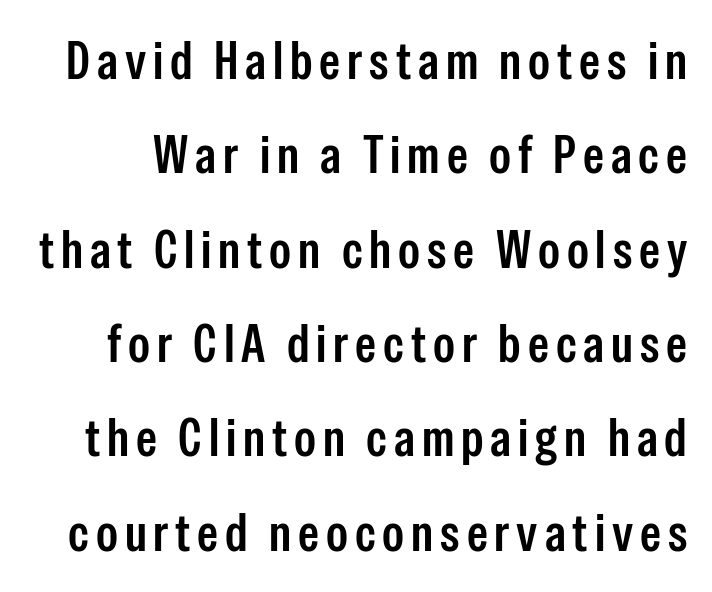
Q: Is the text bold? A: Semi-bold.
Q: Is the text italic (slanted)? A: No, it is upright.
Q: Is the typeface a serif or a sans-serif typeface? A: Sans-serif.
Q: Is the text underlined? A: No.
Q: Width (condensed, normal, or wide)? A: Condensed.
Q: Stroke contrast? A: Low.
Q: x-height? A: Medium.
Q: Monospaced? A: No.
